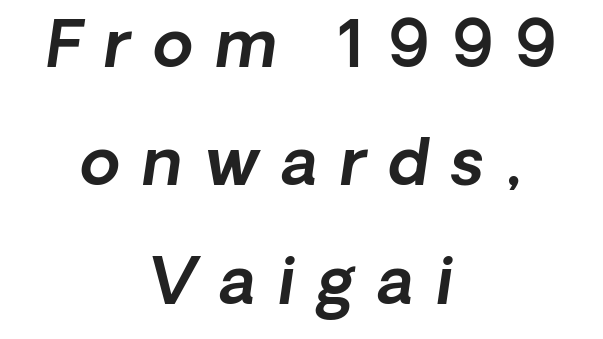
Q: Is the text italic (slanted)? A: Yes, it leans right by about 8 degrees.
Q: Is the text underlined? A: No.
Q: How is the paragraph aligned? A: Centered.
Q: Is the spacing between letters normal or unusually wide? A: Unusually wide.
Q: Width (condensed, normal, or wide)? A: Normal.
Q: x-height? A: Medium.
Q: Monospaced? A: No.
